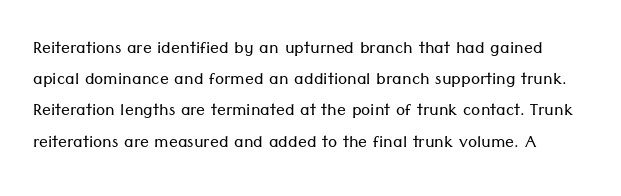
{"italic": "no", "bold": "no", "underline": "no", "line_spacing": "normal", "line_spacing_ratio": 1.42, "letter_spacing": "normal", "letter_spacing_em": 0.0, "glyph_px": 22}
